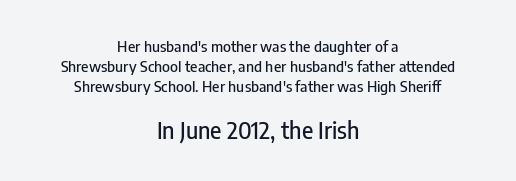
The image shows 23 px text type, upright; set centered, normal line spacing (1.34x), normal letter spacing, not underlined; the second (bottom) block is 1.53x larger.
